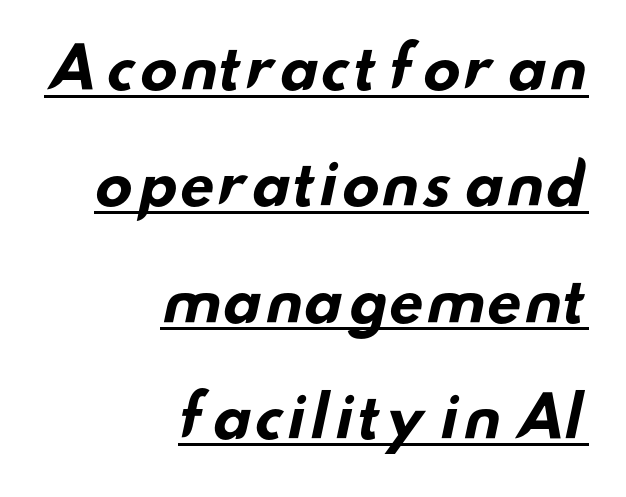
{"serif": "no", "bold": "yes", "weight": "bold", "width": "wide", "stroke_contrast": "low", "x_height": "small", "monospaced": "no", "underline": "yes", "align": "right", "line_spacing": "loose", "line_spacing_ratio": 2.04, "letter_spacing": "normal", "letter_spacing_em": 0.0, "glyph_px": 57}
